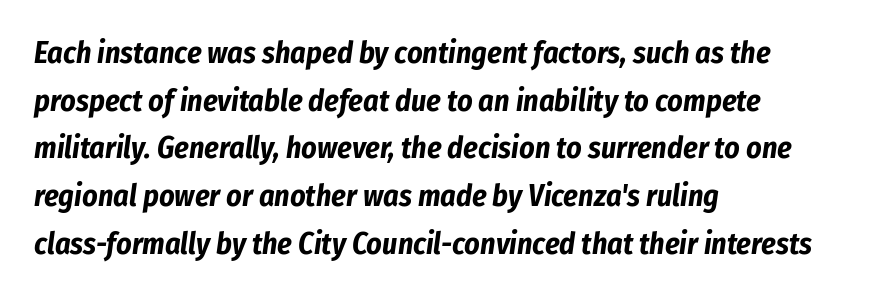
Clear beneath every line of the passage. Do the characters align in a grid? No, the font is proportional. The line-height multiplier appears to be the usual default. Stroke thickness is high; the sample reads as a true bold. Notice how the stems are inclined rather than vertical — that's the hallmark of italics.
